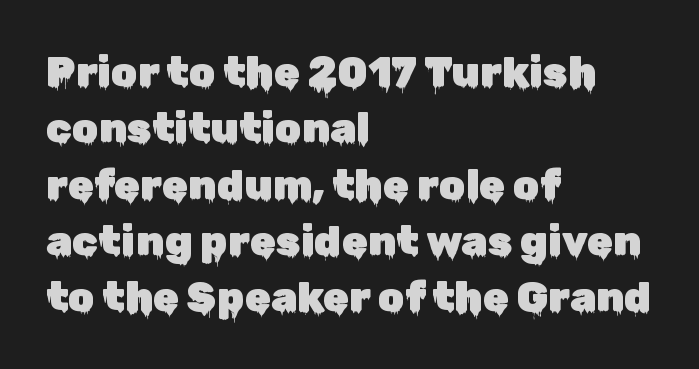
Q: Is the text italic (slanted)? A: No, it is upright.
Q: Is the typeface a serif or a sans-serif typeface? A: Sans-serif.
Q: Is the text underlined? A: No.
Q: How is the paragraph aligned? A: Left-aligned.
Q: Is the spacing between letters normal or unusually wide? A: Normal.
Q: Is the spacing between lines tight, normal or loose? A: Normal.
Q: Width (condensed, normal, or wide)? A: Normal.
Q: Stroke contrast? A: Low.
Q: x-height? A: Medium.
Q: Monospaced? A: No.
